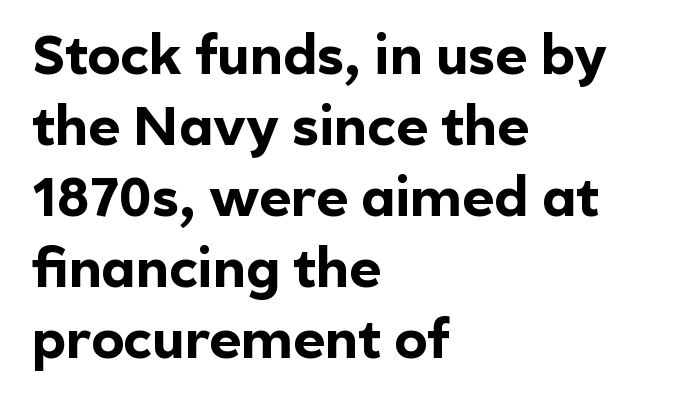
The image shows 55 px bold sans-serif type, upright; set left-aligned, normal line spacing (1.29x), normal letter spacing, not underlined; a medium x-height.
